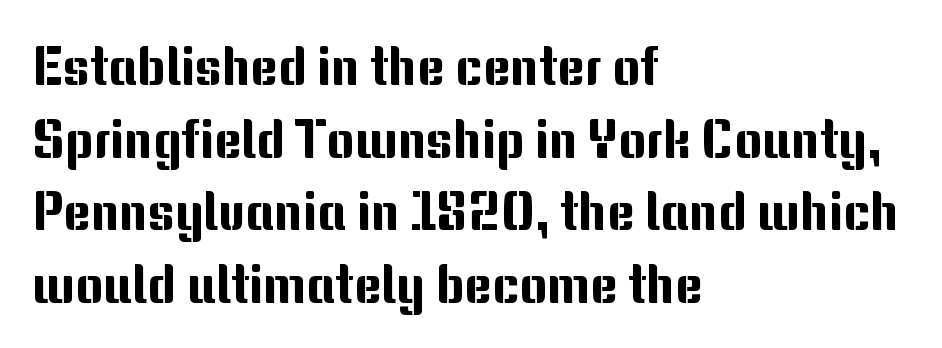
The image shows 53 px sans-serif type, upright; set left-aligned, normal line spacing (1.37x), normal letter spacing, not underlined; medium stroke contrast and a medium x-height.
